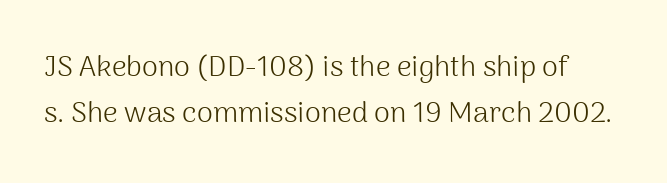
Q: Is the text bold? A: No.
Q: Is the text italic (slanted)? A: No, it is upright.
Q: Is the typeface a serif or a sans-serif typeface? A: Sans-serif.
Q: Is the text underlined? A: No.
Q: Is the spacing between letters normal or unusually wide? A: Normal.
Q: Is the spacing between lines tight, normal or loose? A: Normal.
Q: Width (condensed, normal, or wide)? A: Normal.
Q: Stroke contrast? A: Medium.
Q: x-height? A: Medium.
Q: Monospaced? A: No.
